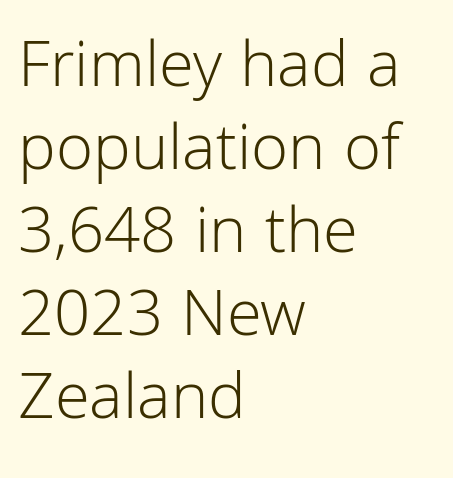
{"serif": "no", "italic": "no", "bold": "no", "weight": "light", "width": "normal", "stroke_contrast": "low", "x_height": "medium", "monospaced": "no", "underline": "no", "align": "left", "line_spacing_ratio": 1.22, "letter_spacing": "normal", "letter_spacing_em": 0.0, "glyph_px": 68}
